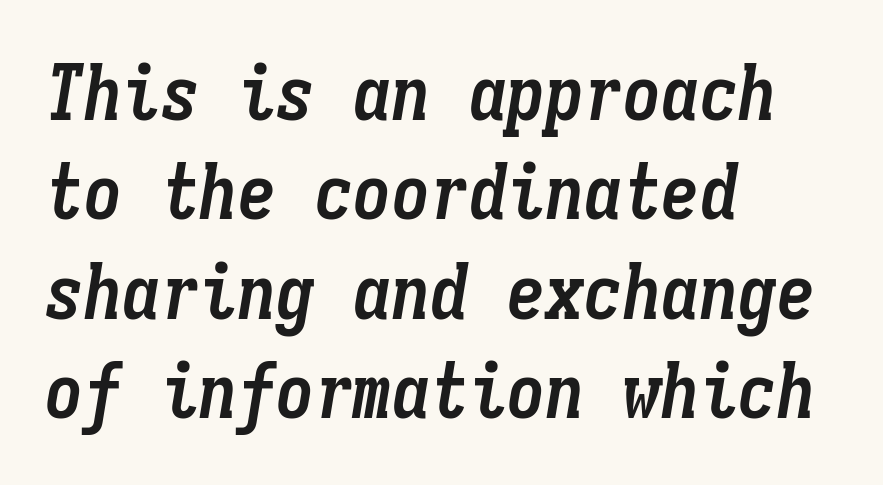
Q: Is the text bold? A: Yes.
Q: Is the text italic (slanted)? A: Yes, it leans right by about 9 degrees.
Q: Is the text underlined? A: No.
Q: How is the paragraph aligned? A: Left-aligned.
Q: Is the spacing between letters normal or unusually wide? A: Normal.
Q: Is the spacing between lines tight, normal or loose? A: Normal.
Q: Width (condensed, normal, or wide)? A: Condensed.
Q: Stroke contrast? A: Low.
Q: x-height? A: Medium.
Q: Monospaced? A: Yes.
